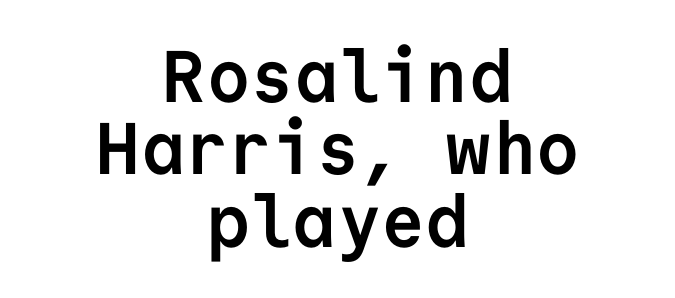
Q: Is the text bold? A: Yes.
Q: Is the text italic (slanted)? A: No, it is upright.
Q: Is the typeface a serif or a sans-serif typeface? A: Sans-serif.
Q: Is the text underlined? A: No.
Q: How is the paragraph aligned? A: Centered.
Q: Is the spacing between letters normal or unusually wide? A: Normal.
Q: Is the spacing between lines tight, normal or loose? A: Tight.
Q: Width (condensed, normal, or wide)? A: Normal.
Q: Stroke contrast? A: Low.
Q: x-height? A: Medium.
Q: Monospaced? A: Yes.
